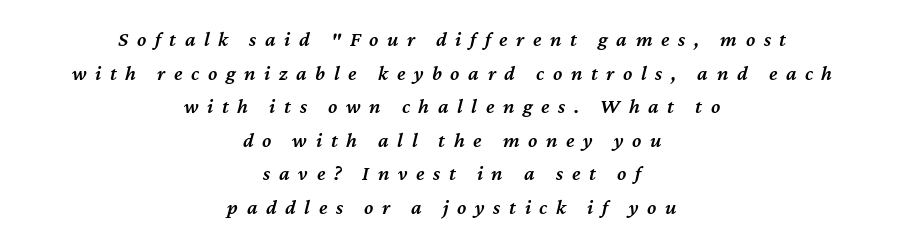
What weight is shown? A semibold, between regular and bold. These lines sit exactly where default settings would place them. A bare baseline throughout the passage. Here the glyphs are tracked loosely, breaking word shapes into spaced letters. Slanted lettering throughout. Leftover space on each line is divided equally before and after the words.
